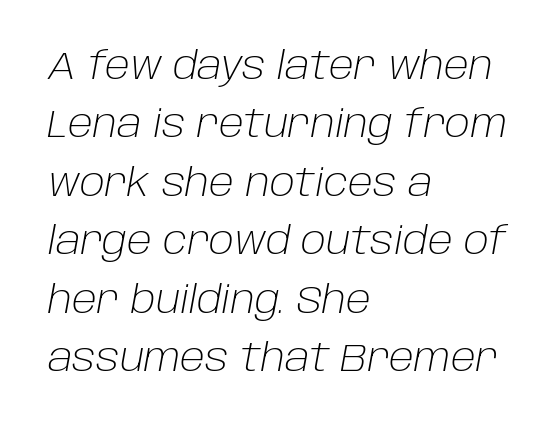
Each word holds together tightly as a unit, with standard inter-letter gaps. Regular leading. Compared with a centered layout, this one pins lines to the left instead. An italicized treatment has been applied to the whole sample.
